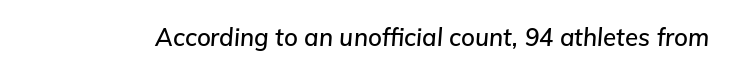
{"italic": "yes", "lean": "right", "slant_degrees": 5, "underline": "no", "letter_spacing": "normal", "letter_spacing_em": 0.0, "glyph_px": 24}
